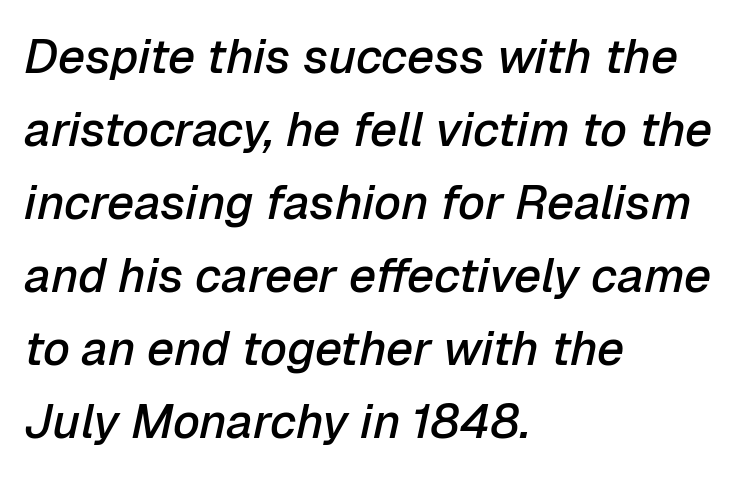
{"italic": "yes", "lean": "right", "slant_degrees": 12, "bold": "semi", "weight": "semibold", "width": "normal", "stroke_contrast": "low", "x_height": "medium", "monospaced": "no", "underline": "no", "align": "left", "line_spacing": "normal", "line_spacing_ratio": 1.52, "letter_spacing": "normal", "letter_spacing_em": 0.0, "glyph_px": 48}
